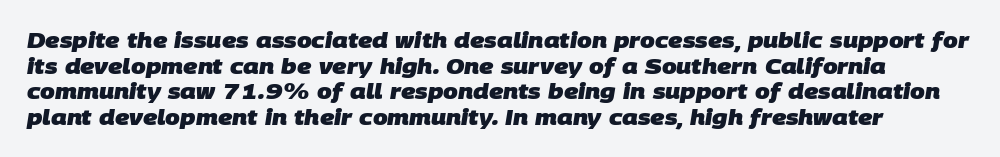
Q: Is the text bold? A: Yes.
Q: Is the text underlined? A: No.
Q: Is the spacing between letters normal or unusually wide? A: Normal.
